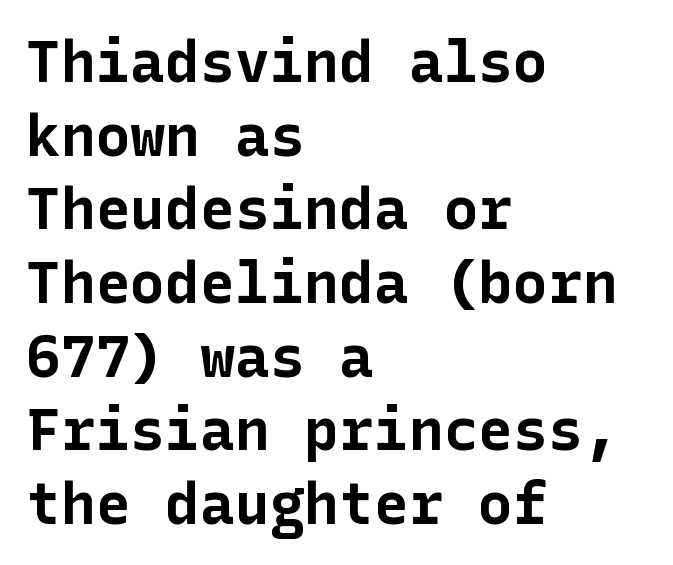
{"serif": "no", "italic": "no", "bold": "yes", "weight": "bold", "width": "normal", "stroke_contrast": "low", "x_height": "medium", "underline": "no", "align": "left", "line_spacing": "normal", "line_spacing_ratio": 1.27, "letter_spacing": "normal", "letter_spacing_em": 0.0, "glyph_px": 58}
